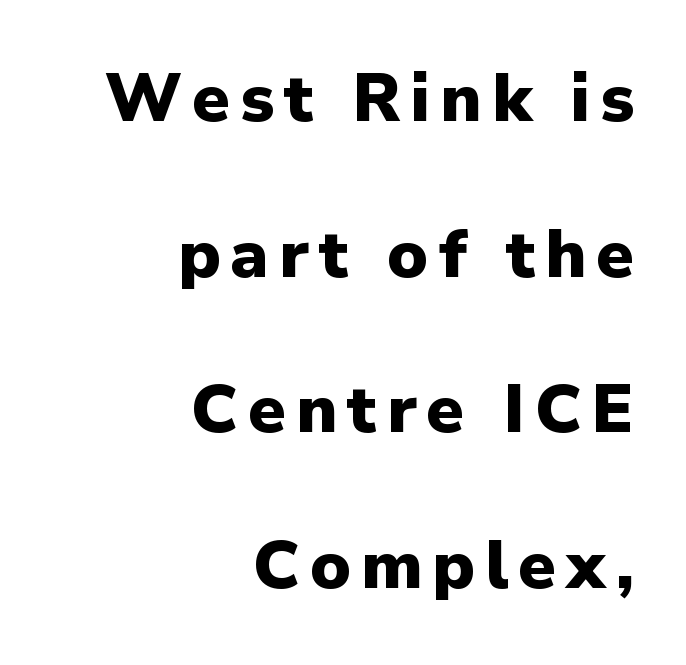
Horizontal bands of white between lines are thick stripes. Heft: maximum for text — a bold. Font category for this specimen: sans-serif. The paragraph shown leans on its right margin. The lettering stays uniformly vertical, giving the passage a roman look.
